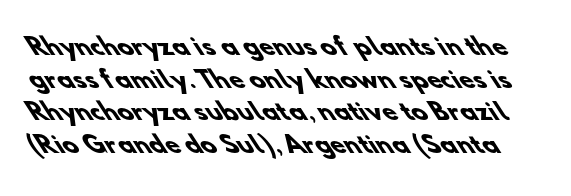
Q: Is the text bold? A: Yes.
Q: Is the text underlined? A: No.
Q: Is the spacing between letters normal or unusually wide? A: Normal.
Q: Is the spacing between lines tight, normal or loose? A: Normal.
